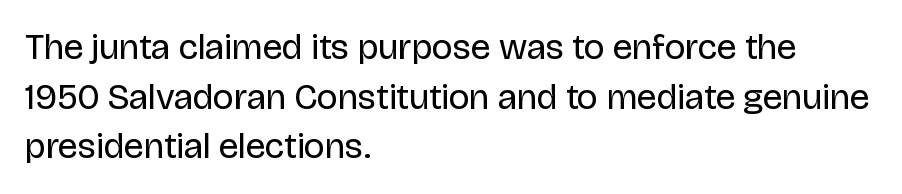
Q: Is the text bold? A: No.
Q: Is the text italic (slanted)? A: No, it is upright.
Q: Is the typeface a serif or a sans-serif typeface? A: Sans-serif.
Q: Is the text underlined? A: No.
Q: How is the paragraph aligned? A: Left-aligned.
Q: Is the spacing between letters normal or unusually wide? A: Normal.
Q: Is the spacing between lines tight, normal or loose? A: Normal.
Q: Width (condensed, normal, or wide)? A: Normal.
Q: Stroke contrast? A: Low.
Q: x-height? A: Large.
Q: Monospaced? A: No.
